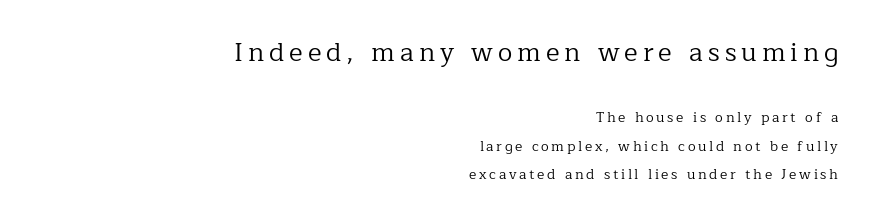
Q: Is the text bold? A: No.
Q: Is the text italic (slanted)? A: No, it is upright.
Q: Is the text underlined? A: No.
Q: How is the paragraph aligned? A: Right-aligned.
Q: Is the spacing between lines tight, normal or loose? A: Loose.
Q: Which block of text is set in a larger size, the first (top) or the second (bottom)? A: The first (top) one.
